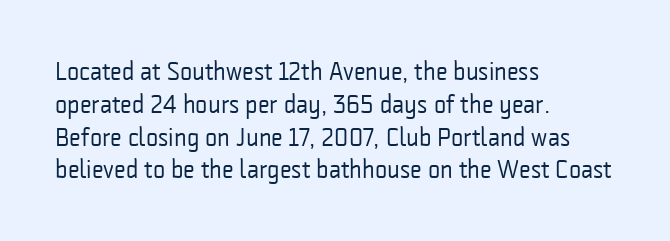
Q: Is the text bold? A: No.
Q: Is the text italic (slanted)? A: No, it is upright.
Q: Is the text underlined? A: No.
Q: How is the paragraph aligned? A: Left-aligned.
Q: Is the spacing between letters normal or unusually wide? A: Normal.
Q: Is the spacing between lines tight, normal or loose? A: Normal.
